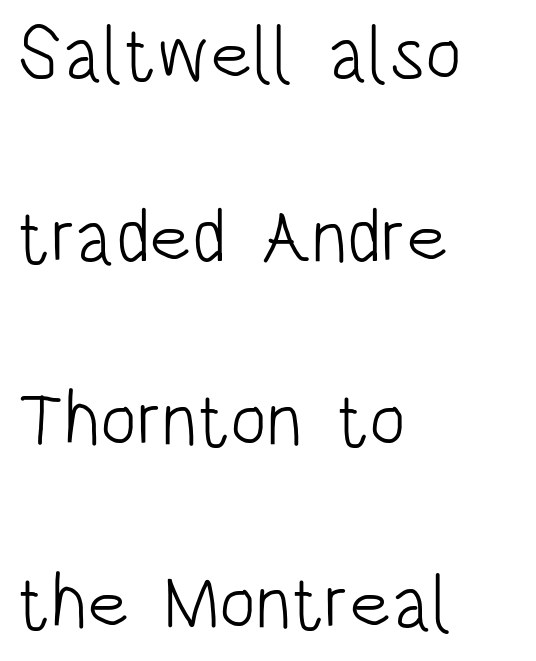
The image shows 76 px light, condensed sans-serif type, upright; set left-aligned, loose line spacing (2.41x), normal letter spacing, not underlined; low stroke contrast and a large x-height.
